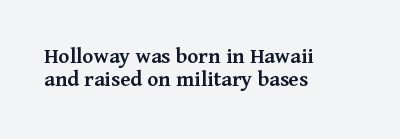
Q: Is the text bold? A: Semi-bold.
Q: Is the text italic (slanted)? A: No, it is upright.
Q: Is the text underlined? A: No.
Q: How is the paragraph aligned? A: Left-aligned.
Q: Is the spacing between letters normal or unusually wide? A: Normal.
Q: Is the spacing between lines tight, normal or loose? A: Tight.
